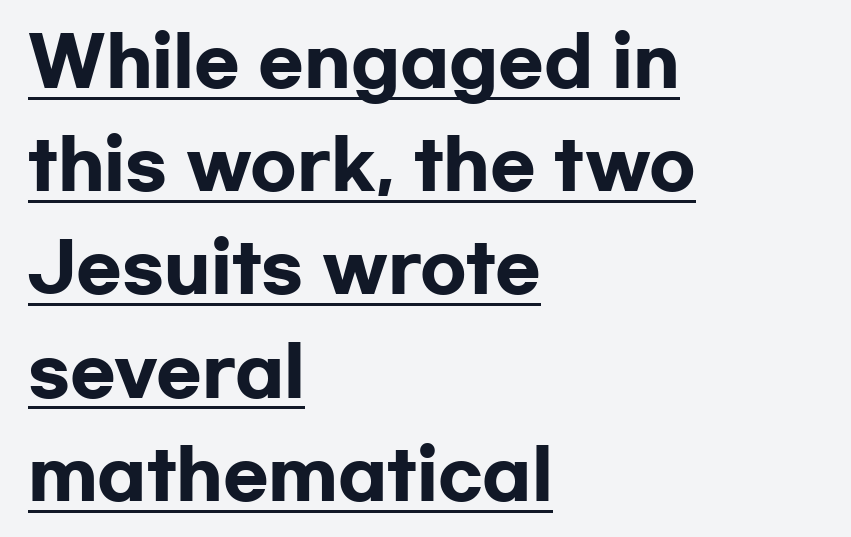
A baseline rule has been typeset under these characters. Quick note: interline space is typical. Each glyph is drawn with heavy, bold strokes. Where is the straight margin? On the left. Rendered with straight, roman letterforms.
